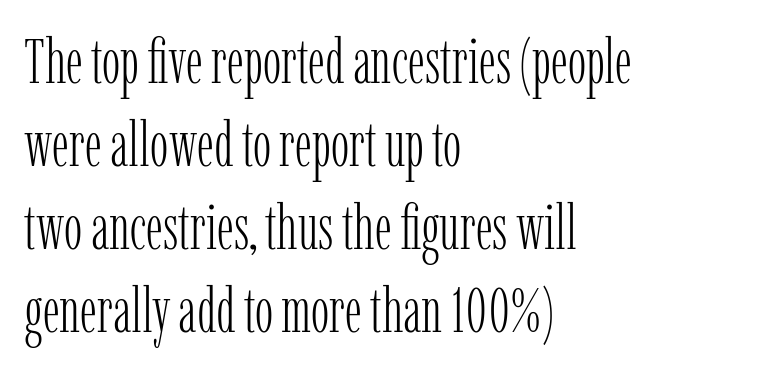
The image shows 62 px light, condensed serif type, upright; set left-aligned, normal line spacing (1.34x), normal letter spacing, not underlined; low stroke contrast and a medium x-height.
